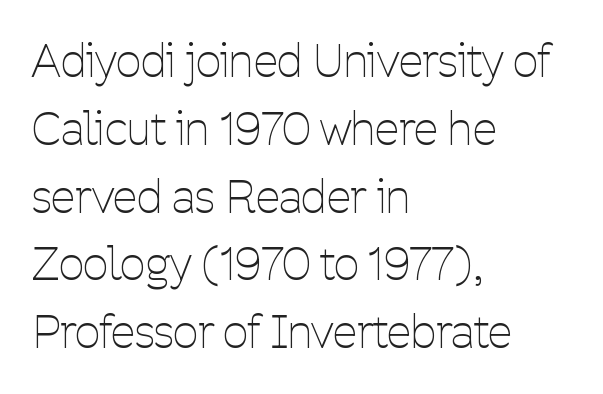
{"serif": "no", "italic": "no", "bold": "no", "weight": "thin", "width": "condensed", "stroke_contrast": "low", "x_height": "medium", "monospaced": "no", "underline": "no", "align": "left", "line_spacing": "normal", "line_spacing_ratio": 1.54, "letter_spacing": "normal", "letter_spacing_em": 0.0, "glyph_px": 44}
